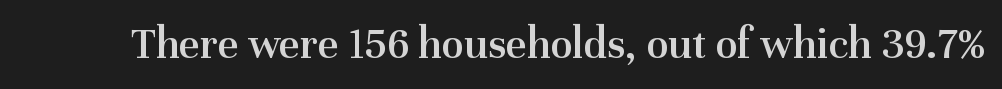
{"serif": "yes", "italic": "no", "bold": "semi", "weight": "semibold", "width": "normal", "stroke_contrast": "medium", "x_height": "medium", "monospaced": "no", "underline": "no", "letter_spacing": "normal", "letter_spacing_em": 0.0, "glyph_px": 45}
